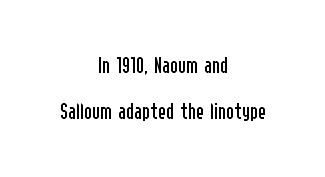
Q: Is the text bold? A: No.
Q: Is the text italic (slanted)? A: No, it is upright.
Q: Is the text underlined? A: No.
Q: How is the paragraph aligned? A: Centered.
Q: Is the spacing between letters normal or unusually wide? A: Normal.
Q: Is the spacing between lines tight, normal or loose? A: Loose.
